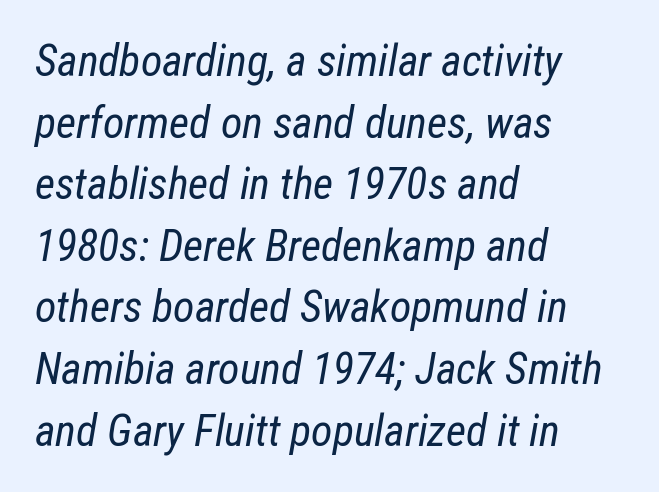
{"italic": "yes", "lean": "right", "slant_degrees": 12, "bold": "no", "weight": "regular", "width": "condensed", "stroke_contrast": "low", "x_height": "medium", "monospaced": "no", "underline": "no", "align": "left", "line_spacing": "normal", "line_spacing_ratio": 1.4, "letter_spacing": "normal", "letter_spacing_em": 0.0, "glyph_px": 44}
